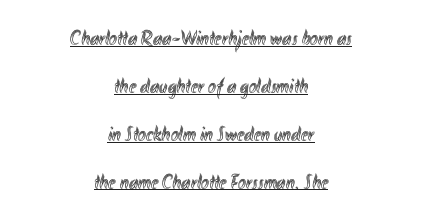
Spacing between characters is what you'd get straight out of the box. The lines in this sample share a center point and differ in where they start and stop. These lines stand farther apart than default settings would place them.
